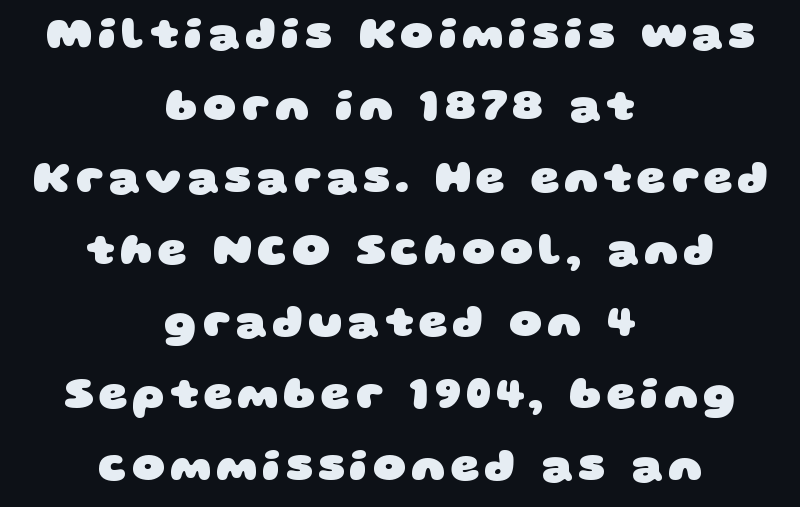
{"serif": "no", "bold": "yes", "weight": "heavy", "width": "wide", "stroke_contrast": "low", "x_height": "large", "monospaced": "no", "underline": "no", "align": "center", "line_spacing": "normal", "line_spacing_ratio": 1.6, "glyph_px": 45}
